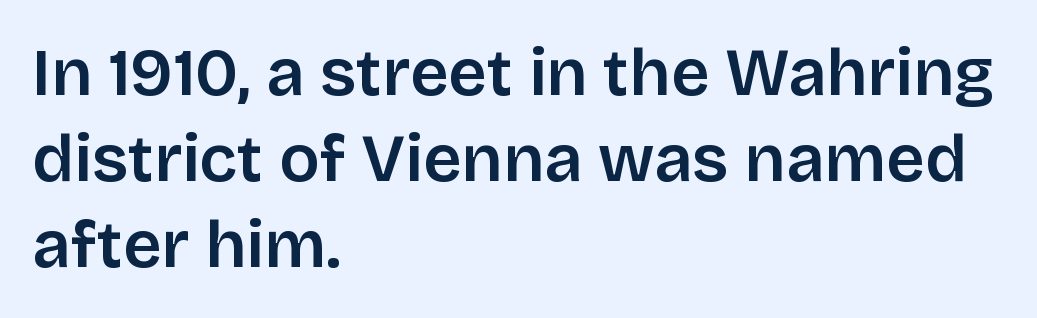
{"serif": "no", "italic": "no", "width": "normal", "stroke_contrast": "low", "x_height": "large", "monospaced": "no", "underline": "no", "align": "left", "line_spacing": "normal", "line_spacing_ratio": 1.28, "letter_spacing": "normal", "letter_spacing_em": 0.0, "glyph_px": 67}
